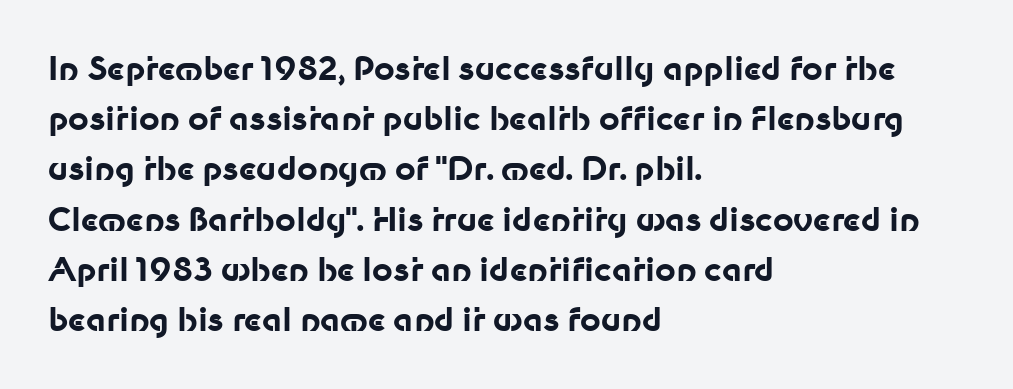
{"serif": "no", "italic": "no", "bold": "yes", "weight": "bold", "width": "normal", "stroke_contrast": "low", "x_height": "medium", "monospaced": "no", "underline": "no", "align": "left", "line_spacing": "normal", "line_spacing_ratio": 1.57, "letter_spacing": "normal", "letter_spacing_em": 0.0, "glyph_px": 32}
